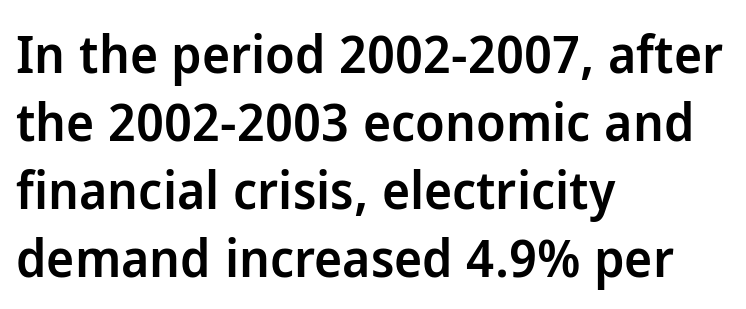
{"serif": "no", "italic": "no", "bold": "semi", "weight": "semibold", "width": "normal", "stroke_contrast": "low", "x_height": "medium", "monospaced": "no", "underline": "no", "align": "left", "line_spacing": "normal", "line_spacing_ratio": 1.28, "letter_spacing": "normal", "letter_spacing_em": 0.0, "glyph_px": 53}
